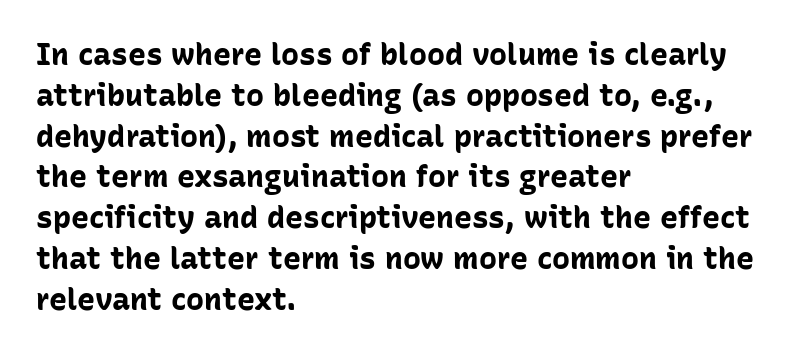
{"serif": "no", "italic": "no", "bold": "yes", "weight": "bold", "width": "normal", "stroke_contrast": "low", "x_height": "medium", "monospaced": "no", "underline": "no", "align": "left", "line_spacing": "normal", "line_spacing_ratio": 1.36, "letter_spacing": "normal", "letter_spacing_em": 0.0, "glyph_px": 30}
